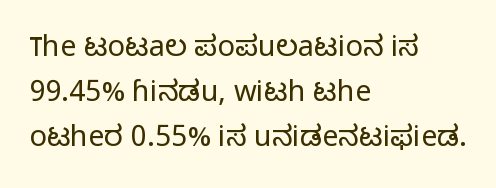
{"serif": "no", "italic": "no", "bold": "no", "weight": "light", "width": "normal", "stroke_contrast": "low", "x_height": "medium", "monospaced": "no", "underline": "no", "align": "left", "line_spacing": "normal", "line_spacing_ratio": 1.56, "letter_spacing": "normal", "letter_spacing_em": 0.0, "glyph_px": 29}
